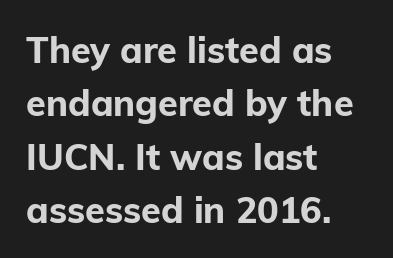
Caption: bold face, heavy strokes. Quick note: not italic, upright. Each letter keeps its own natural width here, so spacing adapts to shape. The zone under the glyphs is completely vacant. Horizontal bands of white between lines are of average thickness. You could call the tracking neutral — neither tight nor loose.
